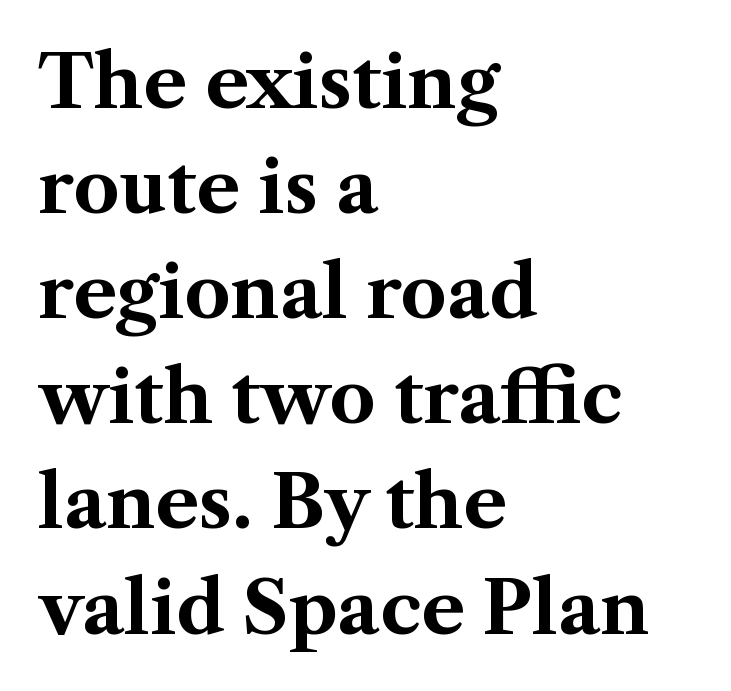
Serifs: yes, visible at the terminals of the letterforms. Varying glyph widths throughout — classic text-font behaviour. Thick stems and heavy bowls — unmistakably bold. Baseline-to-baseline distance is the conventional proportion of letter height. The gap between lines stays unmarked. Every character sits straight up, as roman type does.
